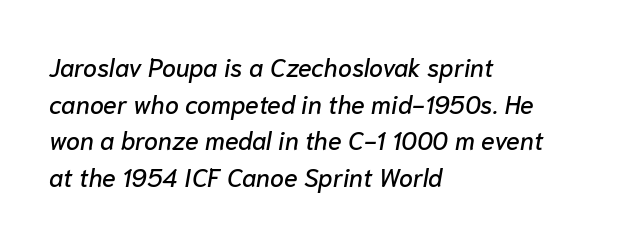
Quick note: underline off. Which margin do the lines hug? The left one — the right edge is uneven. Tall strokes in this sample are angled rather than plumb. The rows are spaced the way most documents space them. The letterforms sit shoulder to shoulder at normal distance.
